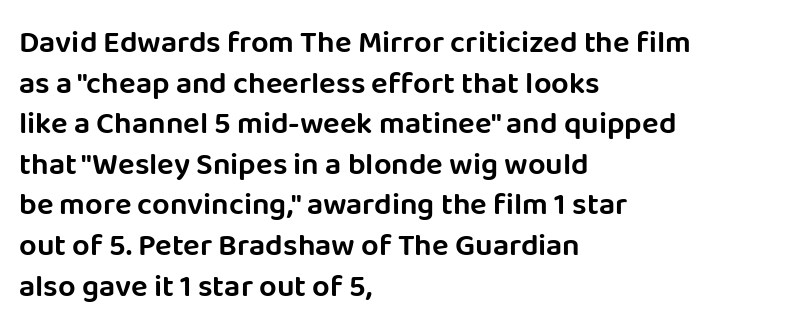
The image shows 31 px sans-serif type, upright; set left-aligned, normal line spacing (1.31x), normal letter spacing, not underlined; low stroke contrast and a large x-height.
